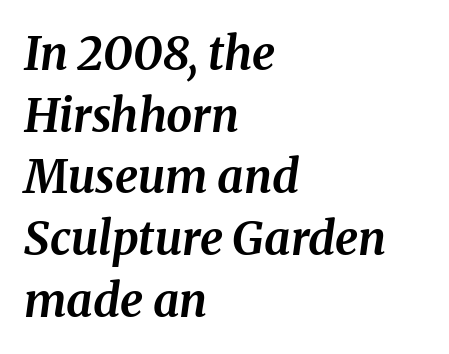
The image shows 46 px bold type, italic (leaning right); set left-aligned, normal line spacing (1.34x), normal letter spacing, not underlined; medium stroke contrast and a medium x-height.
